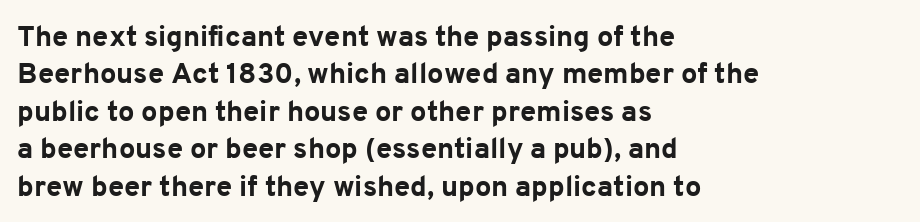
Q: Is the text bold? A: Yes.
Q: Is the text italic (slanted)? A: No, it is upright.
Q: Is the typeface a serif or a sans-serif typeface? A: Sans-serif.
Q: Is the text underlined? A: No.
Q: How is the paragraph aligned? A: Left-aligned.
Q: Is the spacing between letters normal or unusually wide? A: Normal.
Q: Is the spacing between lines tight, normal or loose? A: Normal.
Q: Width (condensed, normal, or wide)? A: Normal.
Q: Stroke contrast? A: Low.
Q: x-height? A: Medium.
Q: Monospaced? A: No.
